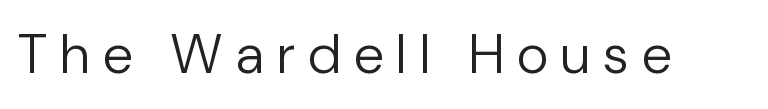
{"serif": "no", "italic": "no", "bold": "no", "weight": "regular", "width": "normal", "stroke_contrast": "low", "x_height": "medium", "monospaced": "no", "underline": "no", "letter_spacing": "wide", "letter_spacing_em": 0.25, "glyph_px": 55}
